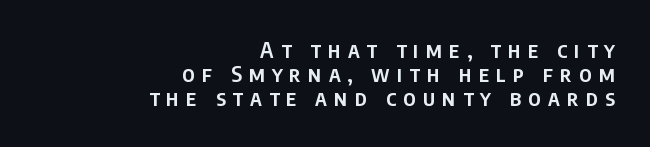
The image shows 22 px text type, upright; set right-aligned, tight line spacing (1.1x), unusually wide letter spacing (+0.32 em), not underlined.
